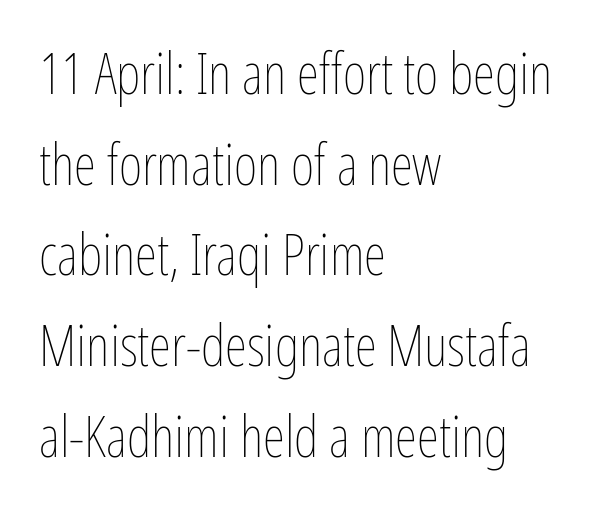
Caption: face not bold, strokes unweighted. Does extra space separate the letters? No, they use regular spacing. The lettering stays uniformly vertical, giving the passage a roman look. Whoever set this chose a conventional vertical rhythm.
